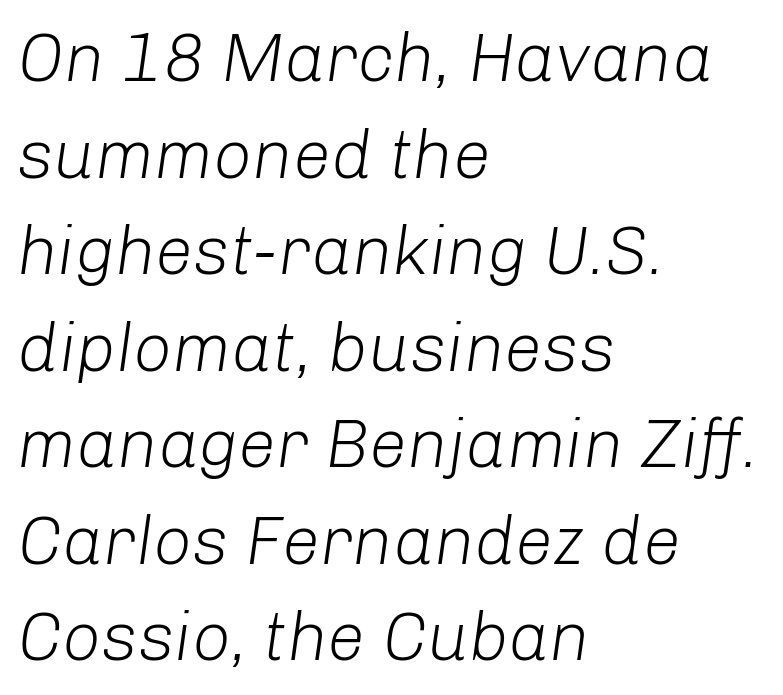
Q: Is the text bold? A: No.
Q: Is the text italic (slanted)? A: Yes, it leans right by about 8 degrees.
Q: Is the text underlined? A: No.
Q: How is the paragraph aligned? A: Left-aligned.
Q: Is the spacing between letters normal or unusually wide? A: Normal.
Q: Is the spacing between lines tight, normal or loose? A: Normal.
Q: Width (condensed, normal, or wide)? A: Normal.
Q: Stroke contrast? A: Low.
Q: x-height? A: Medium.
Q: Monospaced? A: No.
